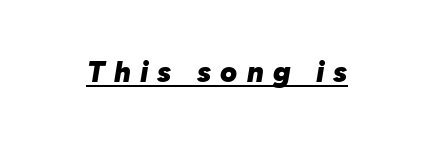
The image shows 29 px heavy type, italic (leaning right); set unusually wide letter spacing (+0.32 em), underlined; low stroke contrast and a medium x-height.
